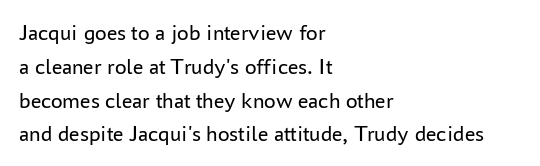
The image shows 23 px text type, upright; set left-aligned, normal line spacing (1.47x), normal letter spacing, not underlined.
